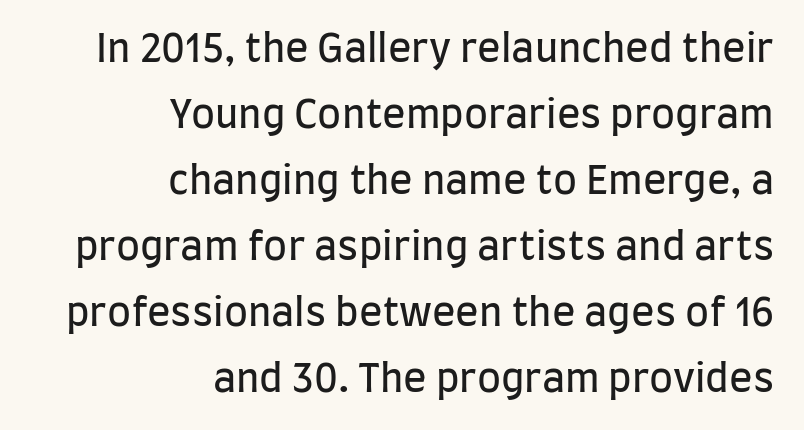
{"serif": "no", "italic": "no", "bold": "no", "weight": "regular", "width": "condensed", "stroke_contrast": "low", "x_height": "large", "monospaced": "no", "underline": "no", "align": "right", "line_spacing": "normal", "line_spacing_ratio": 1.69, "letter_spacing": "normal", "letter_spacing_em": 0.0, "glyph_px": 39}
